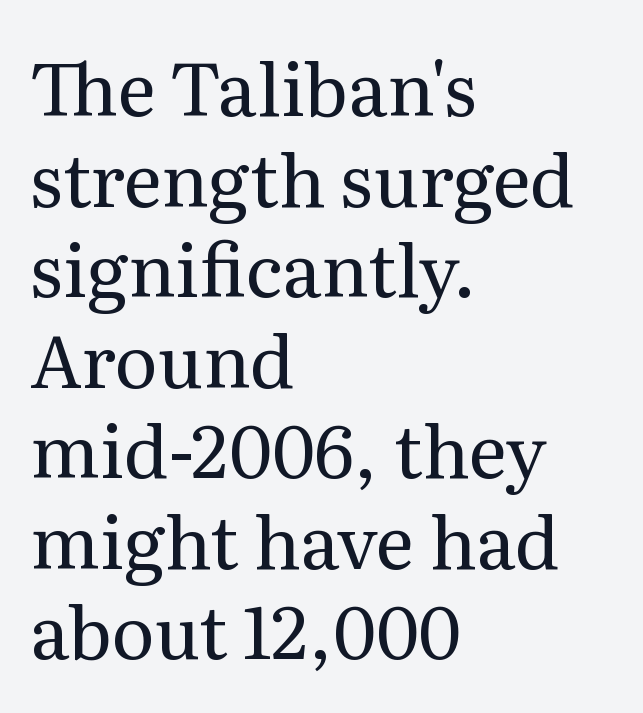
Characters follow at the spacing the type designer built in. In CSS terms this would be text-align: left. Letters have the restrained weight of plain body copy at most. Characters remain perfectly vertical along every line. Do the characters align in a grid? No, the font is proportional. The characters display serif detailing at their extremities.
